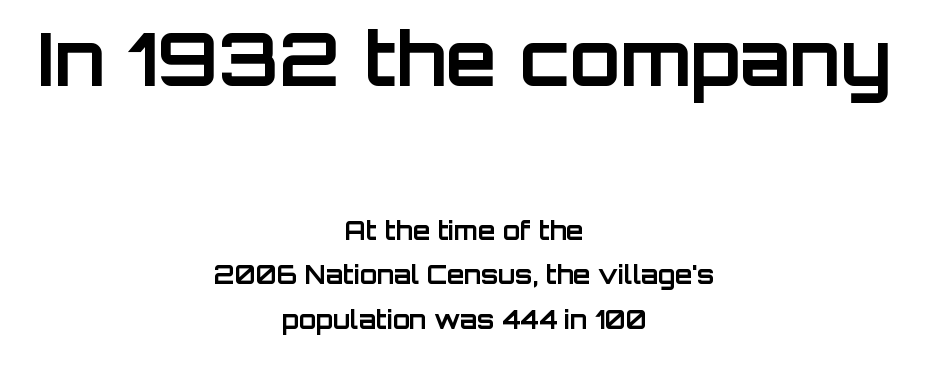
Unlike a traditional serif, this face leaves its strokes unadorned. Check under the words: just untouched page. Where is the straight margin? There isn't one; the lines are centered. The lettering holds an erect, upright posture throughout. Caption: standard tracking, unaltered.
